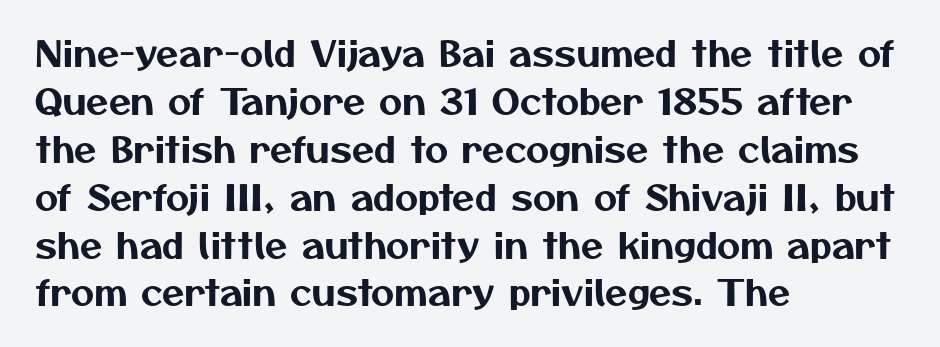
The image shows 36 px sans-serif type; set left-aligned, normal line spacing (1.33x), normal letter spacing, not underlined; medium stroke contrast and a medium x-height.
